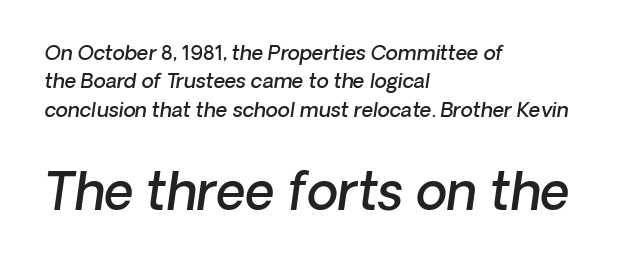
{"serif": "no", "bold": "semi", "weight": "semibold", "width": "normal", "stroke_contrast": "low", "x_height": "medium", "monospaced": "no", "underline": "no", "align": "left", "line_spacing": "normal", "line_spacing_ratio": 1.42, "letter_spacing": "normal", "letter_spacing_em": 0.0, "larger_block": "second", "size_ratio": 2.55, "glyph_px": 51}
